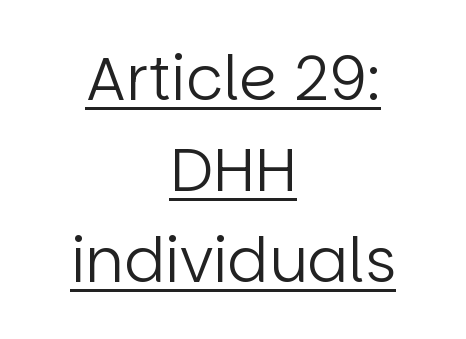
Q: Is the text bold? A: No.
Q: Is the text italic (slanted)? A: No, it is upright.
Q: Is the typeface a serif or a sans-serif typeface? A: Sans-serif.
Q: Is the text underlined? A: Yes.
Q: How is the paragraph aligned? A: Centered.
Q: Is the spacing between letters normal or unusually wide? A: Normal.
Q: Is the spacing between lines tight, normal or loose? A: Normal.
Q: Width (condensed, normal, or wide)? A: Normal.
Q: Stroke contrast? A: Low.
Q: x-height? A: Large.
Q: Monospaced? A: No.
